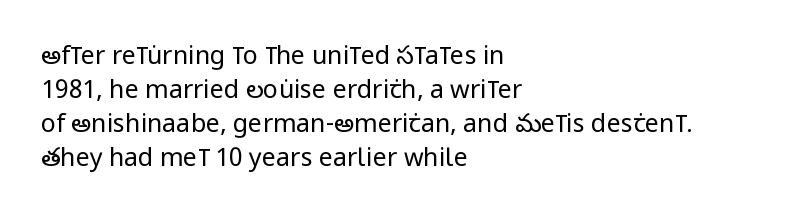
{"italic": "no", "bold": "no", "underline": "no", "align": "left", "line_spacing": "normal", "line_spacing_ratio": 1.36, "letter_spacing": "normal", "letter_spacing_em": 0.0, "glyph_px": 25}
